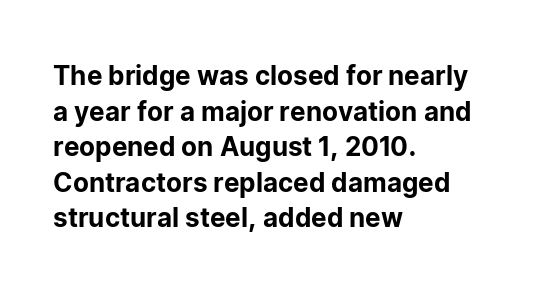
{"italic": "no", "underline": "no", "align": "left", "line_spacing": "normal", "line_spacing_ratio": 1.37, "letter_spacing": "normal", "letter_spacing_em": 0.0, "glyph_px": 26}
